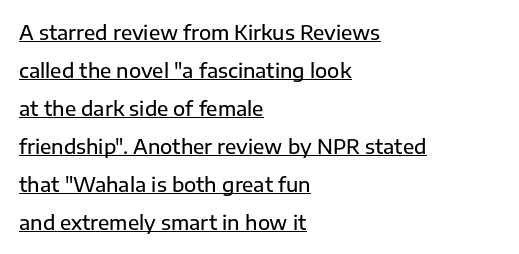
Q: Is the text italic (slanted)? A: No, it is upright.
Q: Is the text underlined? A: Yes.
Q: How is the paragraph aligned? A: Left-aligned.
Q: Is the spacing between letters normal or unusually wide? A: Normal.
Q: Is the spacing between lines tight, normal or loose? A: Loose.
